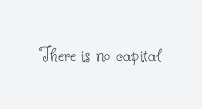
The image shows 22 px text type, upright; set normal letter spacing, not underlined.
